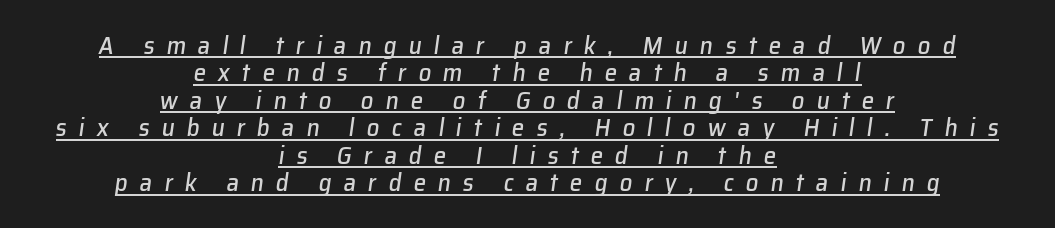
What's the leading like? Squeezed, with rows nearly overlapping. Somebody hit Ctrl+U on this one — the words are underlined. The setting favours the middle, as headings and verse often do. Tracking here is generous; glyphs stand well apart from one another. Quick note: italic.
